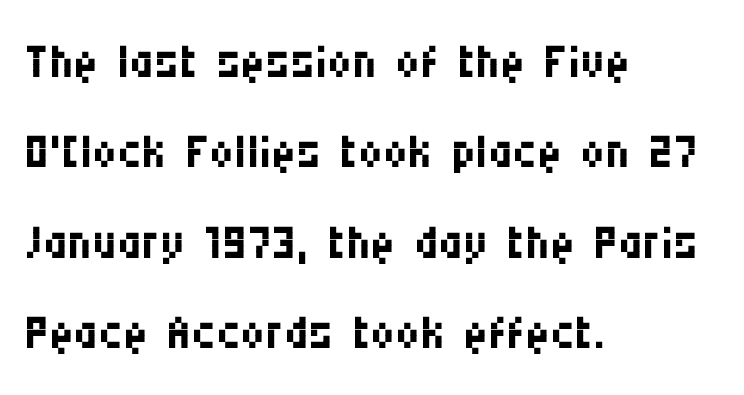
Q: Is the text bold? A: No.
Q: Is the text italic (slanted)? A: No, it is upright.
Q: Is the typeface a serif or a sans-serif typeface? A: Sans-serif.
Q: Is the text underlined? A: No.
Q: How is the paragraph aligned? A: Left-aligned.
Q: Is the spacing between letters normal or unusually wide? A: Normal.
Q: Is the spacing between lines tight, normal or loose? A: Normal.
Q: Width (condensed, normal, or wide)? A: Condensed.
Q: Stroke contrast? A: Medium.
Q: x-height? A: Large.
Q: Monospaced? A: No.
